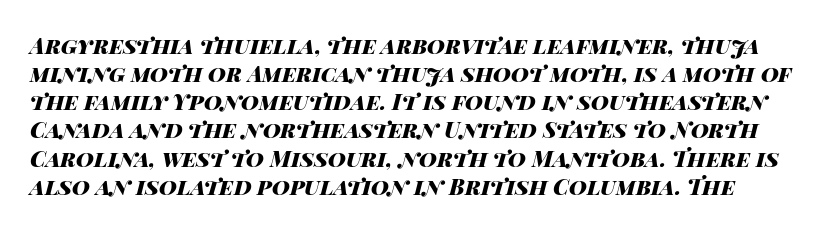
Type without underlining. Words appear dense and cohesive because spacing is normal. The designer left line spacing at the default. Compared with an ordinary text face, these strokes are far heavier — a full bold. Is the type slanted? Yes — the strokes lean at a clear angle.
